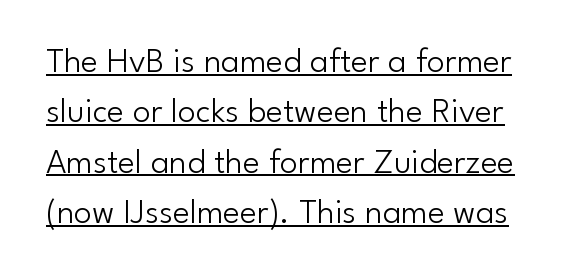
The image shows 36 px light sans-serif type, upright; set normal line spacing (1.4x), normal letter spacing, underlined; low stroke contrast and a small x-height.
